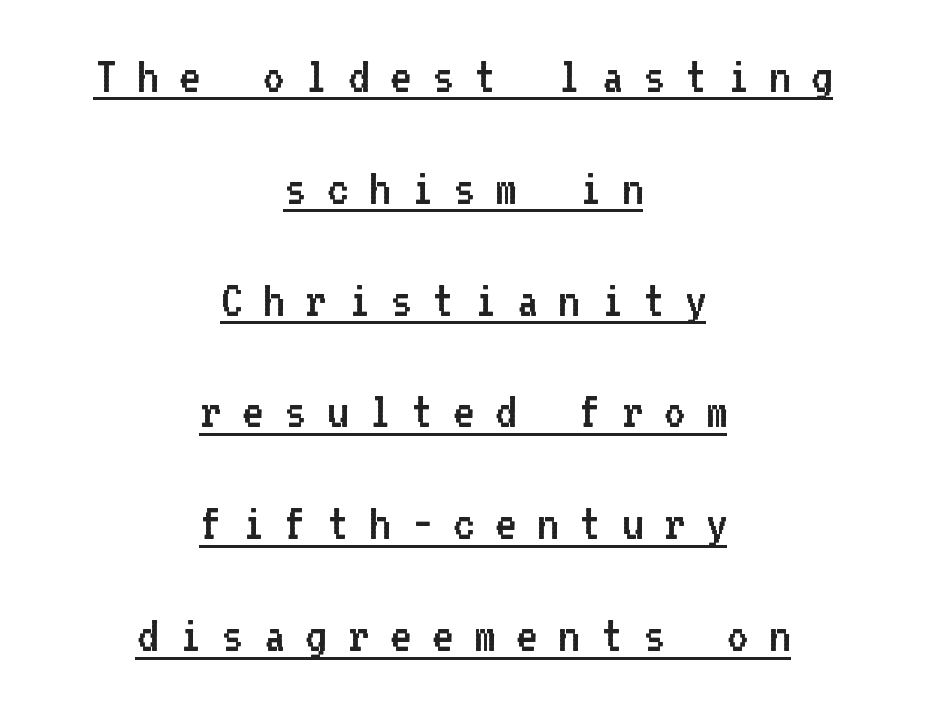
{"serif": "no", "italic": "no", "bold": "no", "weight": "regular", "width": "normal", "stroke_contrast": "low", "x_height": "medium", "monospaced": "yes", "underline": "yes", "align": "center", "line_spacing": "loose", "line_spacing_ratio": 2.11, "letter_spacing": "wide", "letter_spacing_em": 0.38, "glyph_px": 53}
